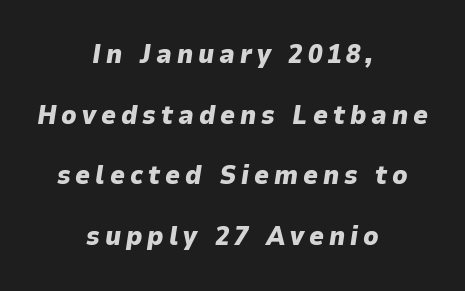
{"italic": "yes", "lean": "right", "slant_degrees": 9, "bold": "yes", "underline": "no", "align": "center", "line_spacing": "loose", "line_spacing_ratio": 2.33, "glyph_px": 26}
